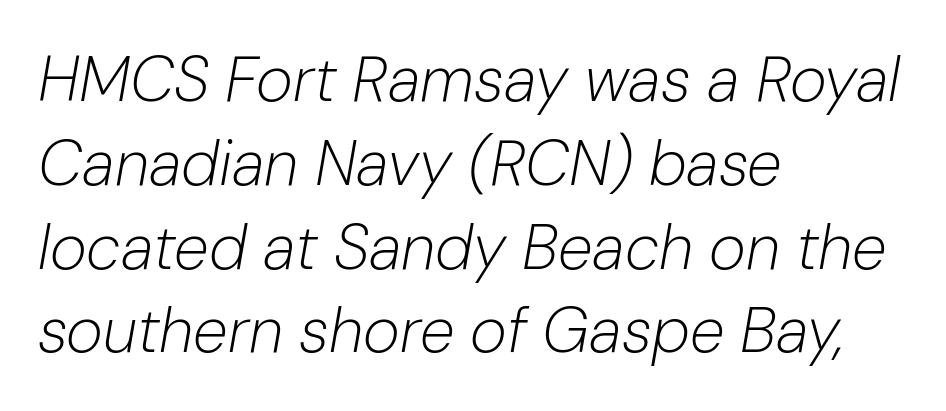
Rows of type keep a routine distance in the vertical direction. This sample has the flowing, uneven cadence of proportional lettering. The rendering anchors every line to the left-hand side. Compared with typical body copy, the letter spacing here is the same.
